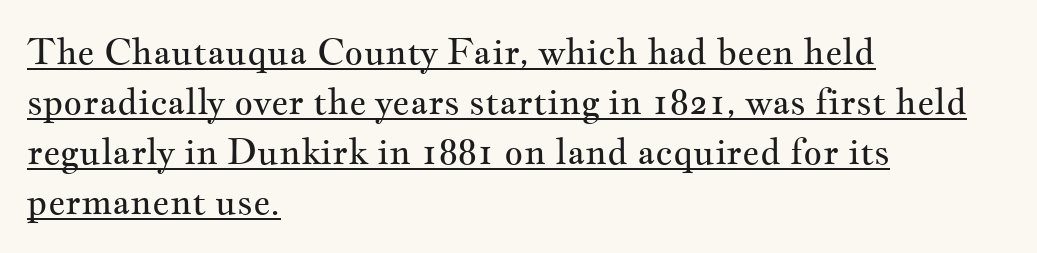
The image shows 36 px regular-weight, wide serif type, upright; set left-aligned, normal line spacing (1.39x), normal letter spacing, underlined; medium stroke contrast and a small x-height.
